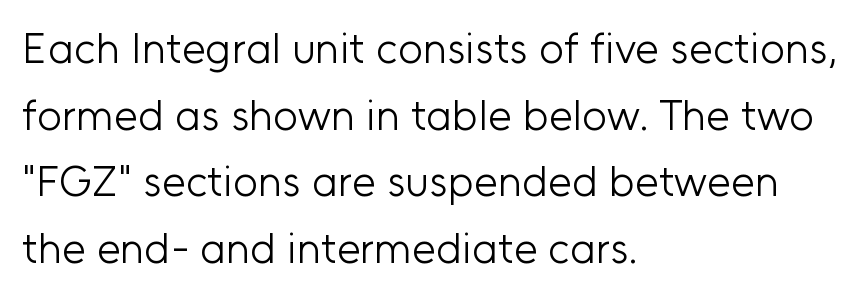
The image shows 43 px light sans-serif type, upright; set left-aligned, normal line spacing (1.55x), normal letter spacing, not underlined; low stroke contrast and a medium x-height.
